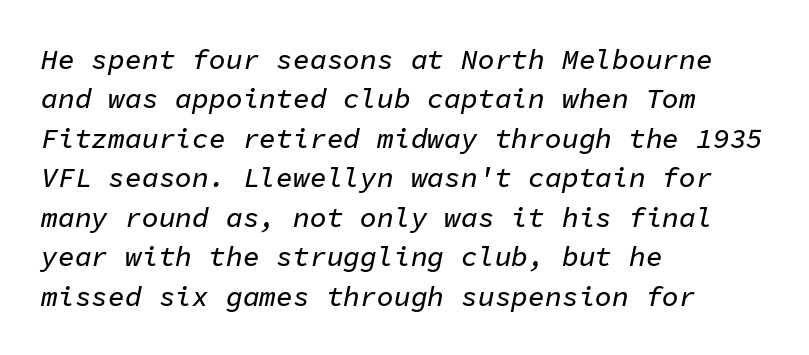
{"italic": "yes", "lean": "right", "slant_degrees": 11, "width": "normal", "stroke_contrast": "low", "x_height": "medium", "monospaced": "yes", "underline": "no", "align": "left", "line_spacing": "normal", "line_spacing_ratio": 1.41, "letter_spacing": "normal", "letter_spacing_em": 0.0, "glyph_px": 28}
